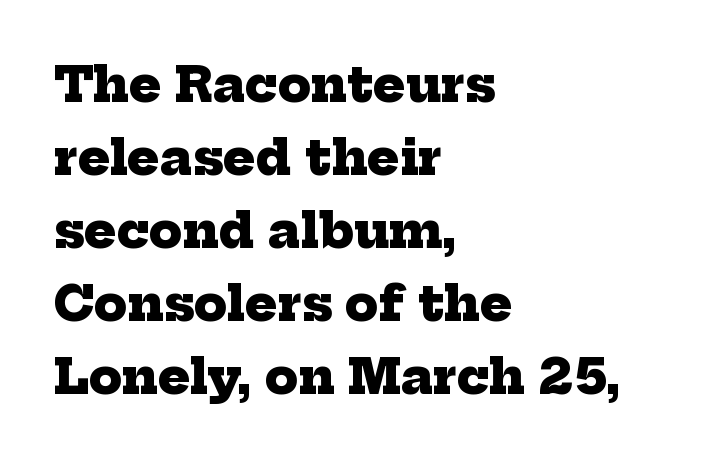
A typesetter would call this leading conventional body-copy spacing. Caption: bold face, heavy strokes. Compared with typical body copy, the letter spacing here is the same. The specimen omits any rule beneath the text block's lines. Typeset ragged right — the left edge is the straight one. Stroke terminals: seriffed.
